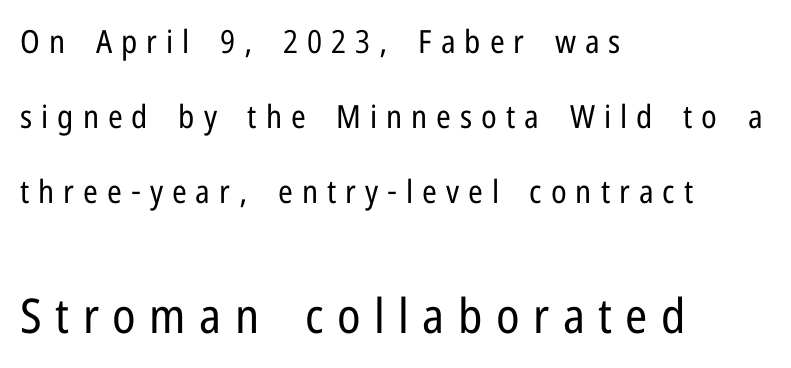
Q: Is the text bold? A: No.
Q: Is the text italic (slanted)? A: No, it is upright.
Q: Is the typeface a serif or a sans-serif typeface? A: Sans-serif.
Q: Is the text underlined? A: No.
Q: How is the paragraph aligned? A: Left-aligned.
Q: Is the spacing between letters normal or unusually wide? A: Unusually wide.
Q: Is the spacing between lines tight, normal or loose? A: Loose.
Q: Which block of text is set in a larger size, the first (top) or the second (bottom)? A: The second (bottom) one.
Q: Width (condensed, normal, or wide)? A: Condensed.
Q: Stroke contrast? A: Low.
Q: x-height? A: Medium.
Q: Monospaced? A: No.
